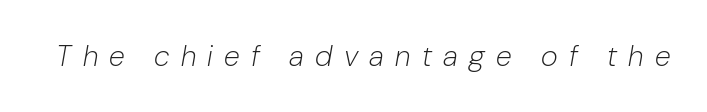
{"italic": "yes", "lean": "right", "slant_degrees": 10, "bold": "no", "weight": "light", "width": "normal", "stroke_contrast": "low", "x_height": "medium", "monospaced": "no", "underline": "no", "letter_spacing": "wide", "letter_spacing_em": 0.39, "glyph_px": 29}
